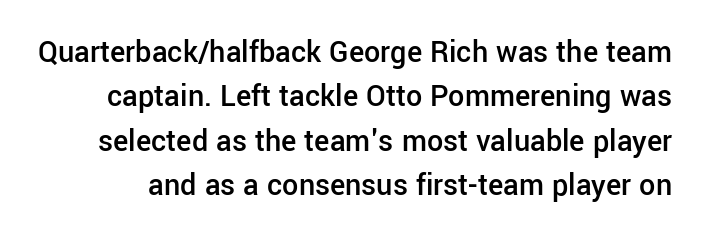
Font category for this specimen: sans-serif. The lettering holds an erect, upright posture throughout. Do the characters align in a grid? No, the font is proportional. The glyphs are unaccompanied by any horizontal stroke below them. Weight check: semibold — heavier than regular, not quite bold.
